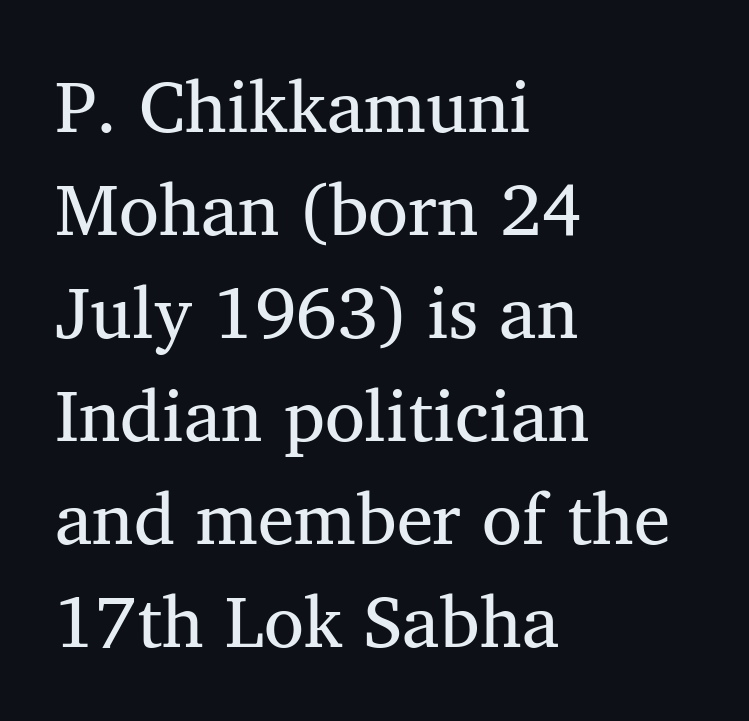
Q: Is the text bold? A: No.
Q: Is the typeface a serif or a sans-serif typeface? A: Serif.
Q: Is the text underlined? A: No.
Q: How is the paragraph aligned? A: Left-aligned.
Q: Is the spacing between letters normal or unusually wide? A: Normal.
Q: Is the spacing between lines tight, normal or loose? A: Normal.
Q: Width (condensed, normal, or wide)? A: Normal.
Q: Stroke contrast? A: Medium.
Q: x-height? A: Medium.
Q: Monospaced? A: No.
